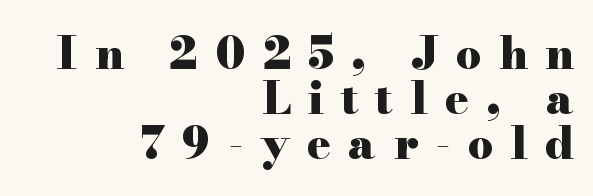
The image shows 44 px heavy, wide serif type, upright; set right-aligned, tight line spacing (1.02x), unusually wide letter spacing (+0.39 em), not underlined; high stroke contrast and a small x-height.
